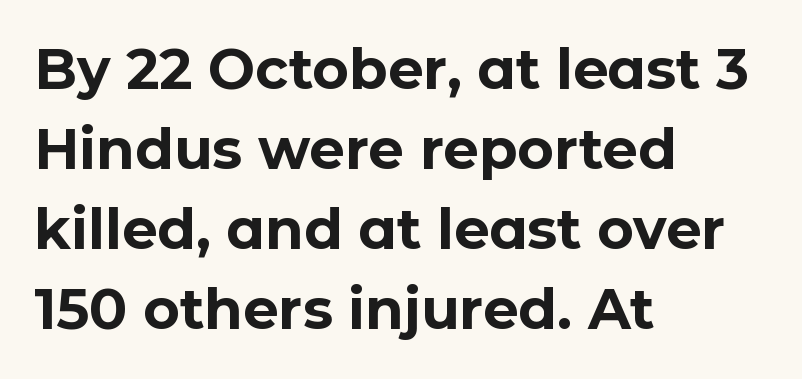
The typesetter chose a ragged-right arrangement here. Rule under the text: the space is simply empty. Serifs: no, the terminals of the letterforms are clean. Is there much room between lines? A standard amount, neither cramped nor airy.
